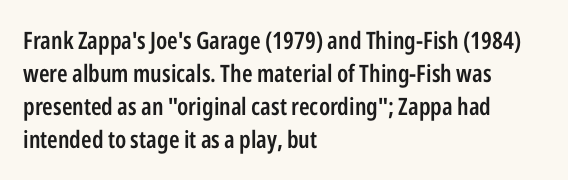
The image shows 24 px text type, upright; set left-aligned, normal line spacing (1.38x), normal letter spacing, not underlined.
